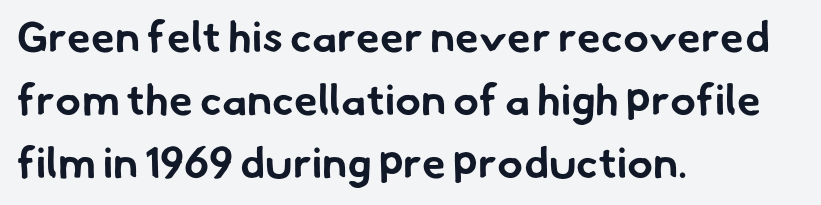
Q: Is the text bold? A: Yes.
Q: Is the typeface a serif or a sans-serif typeface? A: Sans-serif.
Q: Is the text underlined? A: No.
Q: How is the paragraph aligned? A: Left-aligned.
Q: Is the spacing between letters normal or unusually wide? A: Normal.
Q: Is the spacing between lines tight, normal or loose? A: Normal.
Q: Width (condensed, normal, or wide)? A: Normal.
Q: Stroke contrast? A: Low.
Q: x-height? A: Small.
Q: Monospaced? A: No.
